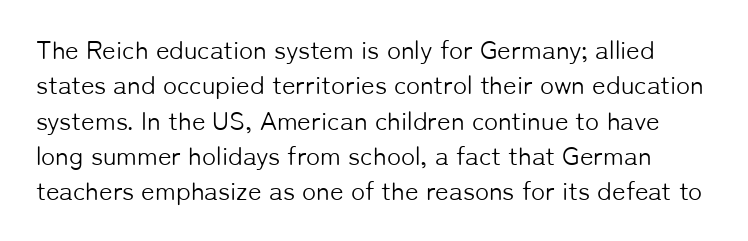
Q: Is the text bold? A: No.
Q: Is the text italic (slanted)? A: No, it is upright.
Q: Is the text underlined? A: No.
Q: Is the spacing between letters normal or unusually wide? A: Normal.
Q: Is the spacing between lines tight, normal or loose? A: Normal.
